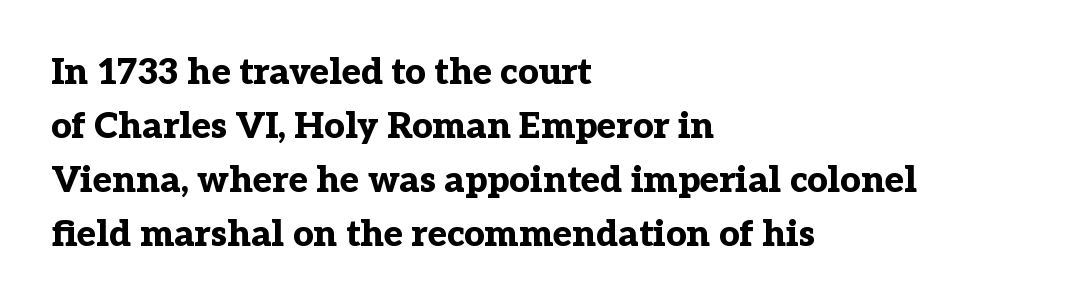
Q: Is the text bold? A: Yes.
Q: Is the text italic (slanted)? A: No, it is upright.
Q: Is the typeface a serif or a sans-serif typeface? A: Serif.
Q: Is the text underlined? A: No.
Q: How is the paragraph aligned? A: Left-aligned.
Q: Is the spacing between letters normal or unusually wide? A: Normal.
Q: Is the spacing between lines tight, normal or loose? A: Normal.
Q: Width (condensed, normal, or wide)? A: Normal.
Q: Stroke contrast? A: Low.
Q: x-height? A: Medium.
Q: Monospaced? A: No.
